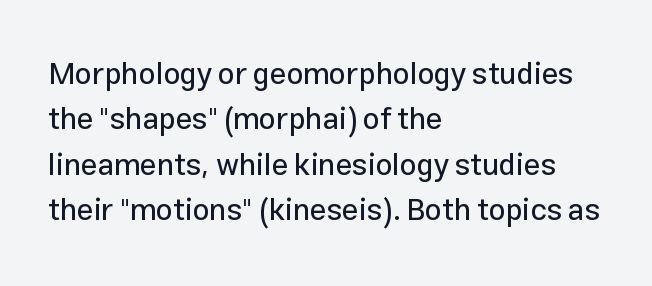
{"serif": "no", "italic": "no", "width": "normal", "stroke_contrast": "low", "x_height": "medium", "monospaced": "no", "underline": "no", "align": "left", "line_spacing": "normal", "line_spacing_ratio": 1.51, "letter_spacing": "normal", "letter_spacing_em": 0.0, "glyph_px": 30}
